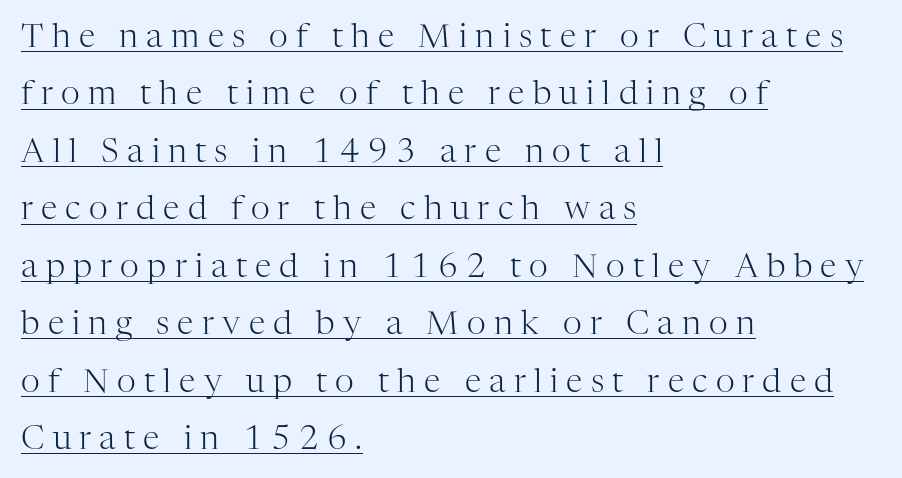
{"serif": "yes", "italic": "no", "bold": "no", "weight": "light", "width": "normal", "stroke_contrast": "high", "x_height": "medium", "monospaced": "no", "underline": "yes", "align": "left", "line_spacing_ratio": 1.74, "letter_spacing": "wide", "letter_spacing_em": 0.25, "glyph_px": 33}
